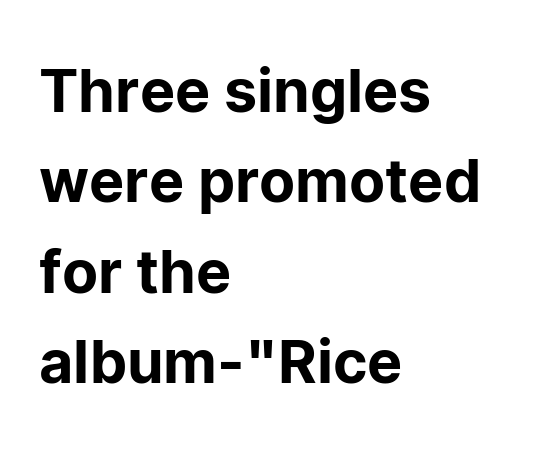
The image shows 59 px sans-serif type, upright; set left-aligned, normal line spacing (1.53x), normal letter spacing, not underlined; low stroke contrast and a medium x-height.
